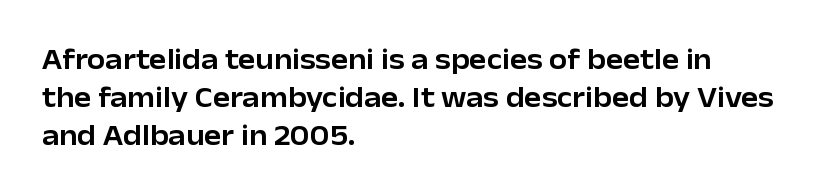
Q: Is the text italic (slanted)? A: No, it is upright.
Q: Is the typeface a serif or a sans-serif typeface? A: Sans-serif.
Q: Is the text underlined? A: No.
Q: How is the paragraph aligned? A: Left-aligned.
Q: Is the spacing between letters normal or unusually wide? A: Normal.
Q: Is the spacing between lines tight, normal or loose? A: Normal.
Q: Width (condensed, normal, or wide)? A: Normal.
Q: Stroke contrast? A: Low.
Q: x-height? A: Medium.
Q: Monospaced? A: No.
